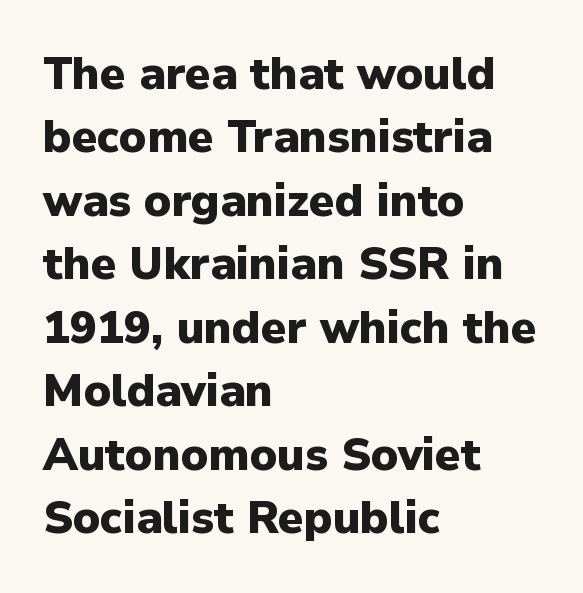
The image shows 45 px heavy sans-serif type, upright; set left-aligned, normal line spacing (1.41x), normal letter spacing, not underlined; low stroke contrast and a medium x-height.
